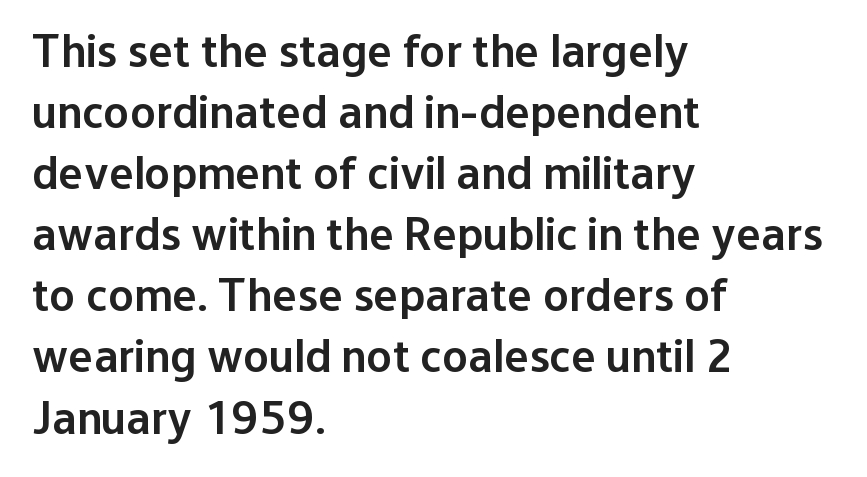
{"serif": "no", "italic": "no", "bold": "semi", "weight": "semibold", "width": "normal", "stroke_contrast": "low", "x_height": "medium", "monospaced": "no", "underline": "no", "align": "left", "line_spacing": "normal", "line_spacing_ratio": 1.3, "letter_spacing": "normal", "letter_spacing_em": 0.0, "glyph_px": 47}
